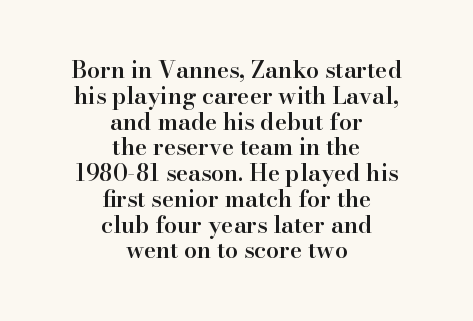
Firm but not heavy-handed strokes: this text is semibold. Lines of text with bare space underneath. Leading: reduced. This rendering leaves character spacing at its baseline value.
